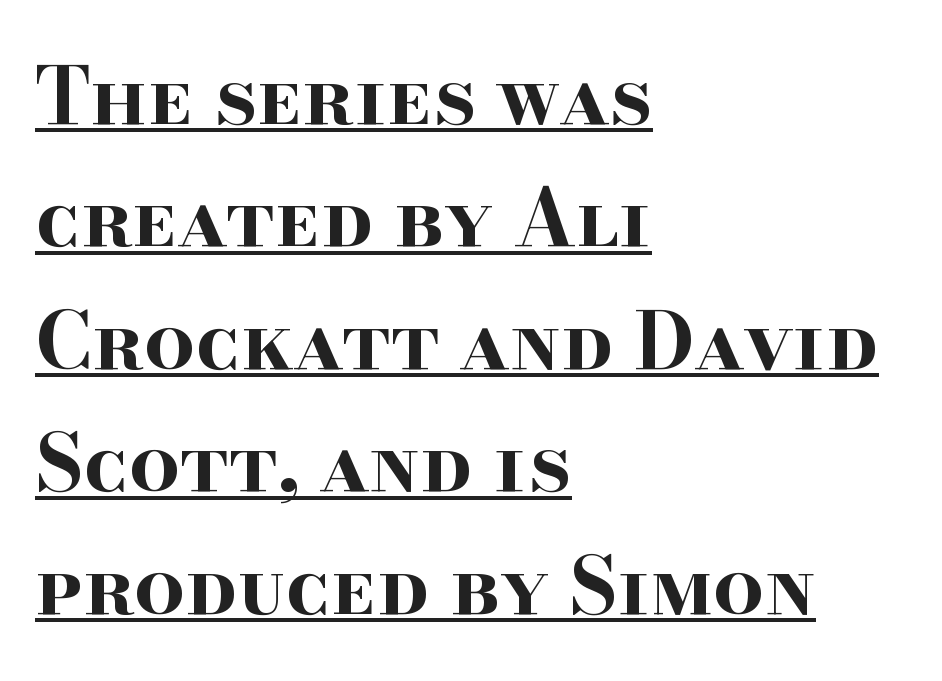
{"serif": "yes", "italic": "no", "bold": "yes", "weight": "bold", "width": "wide", "stroke_contrast": "high", "x_height": "small", "monospaced": "no", "underline": "yes", "align": "left", "line_spacing": "normal", "line_spacing_ratio": 1.55, "letter_spacing": "normal", "letter_spacing_em": 0.0, "glyph_px": 79}
